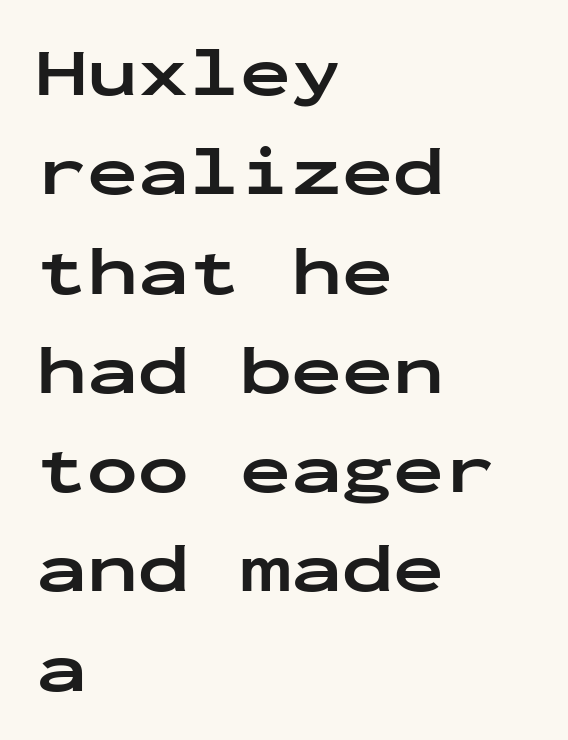
Q: Is the text bold? A: Yes.
Q: Is the text italic (slanted)? A: No, it is upright.
Q: Is the typeface a serif or a sans-serif typeface? A: Sans-serif.
Q: Is the text underlined? A: No.
Q: How is the paragraph aligned? A: Left-aligned.
Q: Is the spacing between letters normal or unusually wide? A: Normal.
Q: Is the spacing between lines tight, normal or loose? A: Normal.
Q: Width (condensed, normal, or wide)? A: Wide.
Q: Stroke contrast? A: Low.
Q: x-height? A: Medium.
Q: Monospaced? A: Yes.
